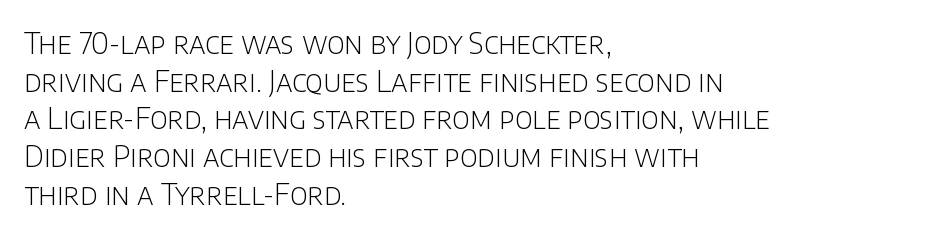
The image shows 29 px light sans-serif type, upright; set left-aligned, normal line spacing (1.3x), normal letter spacing, not underlined; low stroke contrast and a large x-height.
